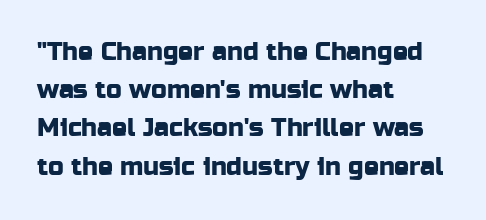
Q: Is the text italic (slanted)? A: No, it is upright.
Q: Is the text underlined? A: No.
Q: How is the paragraph aligned? A: Left-aligned.
Q: Is the spacing between letters normal or unusually wide? A: Normal.
Q: Is the spacing between lines tight, normal or loose? A: Normal.
